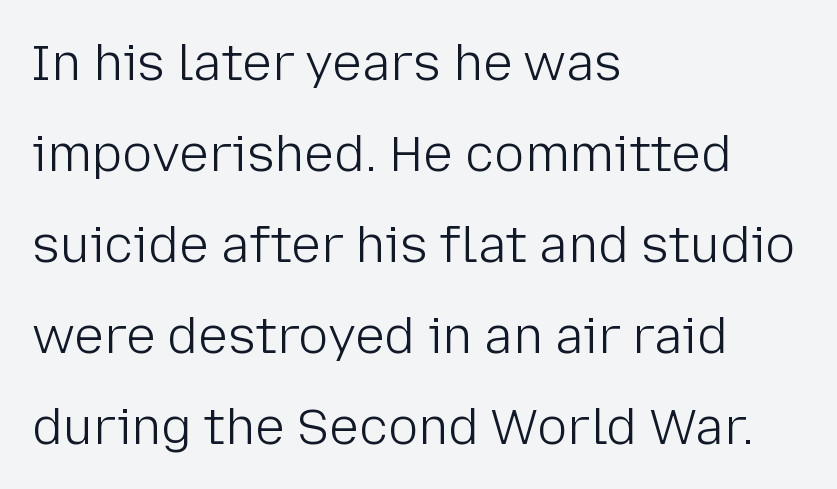
Plain, unruled lines of type. Italic: no, the glyphs are upright roman. Reading down the block, your eye returns to a fixed left position each line. Nope, no serifs anywhere on these letters. Here the designer chose a conventional face with non-uniform glyph widths. The face looks like a standard text weight, possibly lighter.
